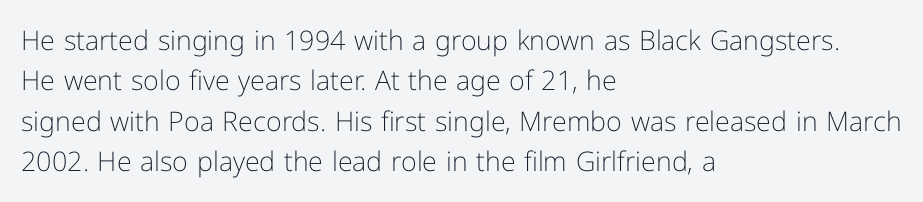
{"italic": "no", "bold": "no", "underline": "no", "align": "left", "line_spacing": "normal", "line_spacing_ratio": 1.5, "letter_spacing": "normal", "letter_spacing_em": 0.0, "glyph_px": 27}
